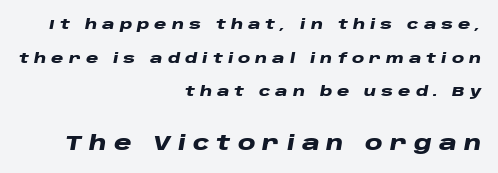
The image shows 20 px bold type, italic (leaning right); set right-aligned, loose line spacing (2.41x), unusually wide letter spacing (+0.36 em), not underlined; the second (bottom) block is 1.43x larger.
